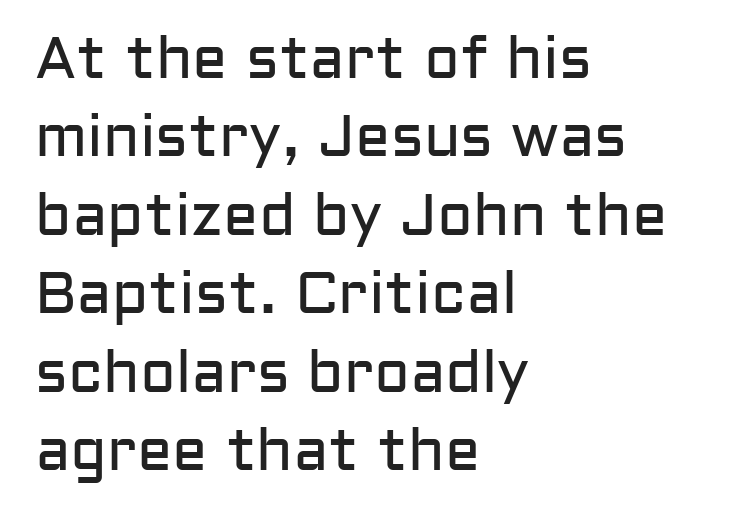
The image shows 59 px regular-weight sans-serif type, upright; set left-aligned, normal line spacing (1.33x), normal letter spacing, not underlined; low stroke contrast and a medium x-height.
